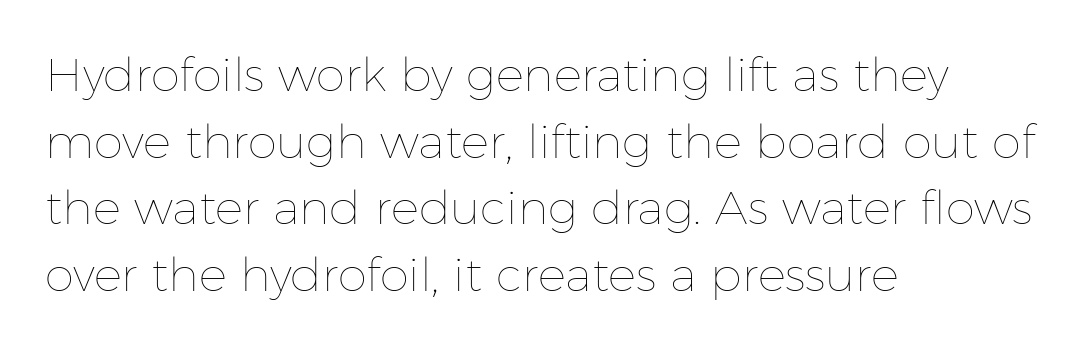
{"italic": "no", "bold": "no", "weight": "thin", "width": "normal", "stroke_contrast": "low", "x_height": "medium", "monospaced": "no", "underline": "no", "align": "left", "line_spacing": "normal", "line_spacing_ratio": 1.42, "letter_spacing": "normal", "letter_spacing_em": 0.0, "glyph_px": 47}
